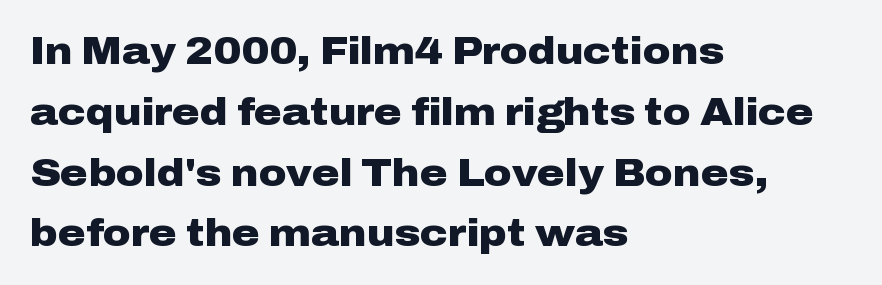
Typesetter's note: full bold, strokes at maximum text heaviness. Is the letter spacing exaggerated? No — it looks like the ordinary default. Quick note: not italic, upright. These lines sit exactly where default settings would place them.
